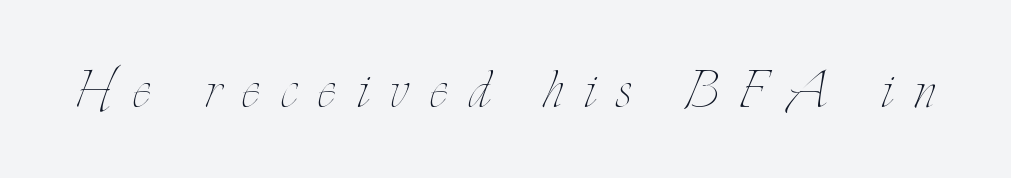
The image shows 69 px thin, condensed type; set unusually wide letter spacing (+0.31 em), not underlined; low stroke contrast and a small x-height.
